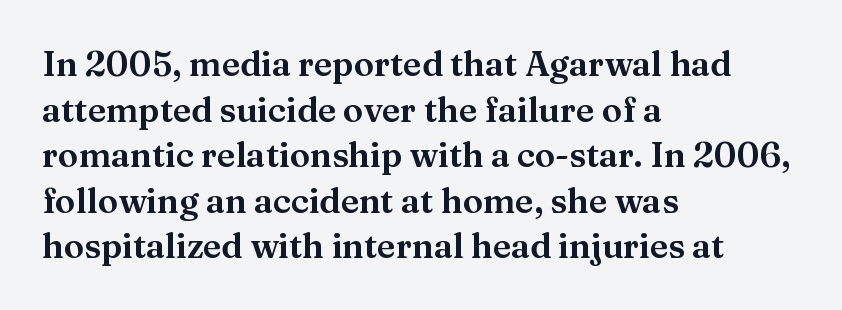
The vertical gap from one line to the next is medium. The foot of each line stays bare and open. It's the straight-up-and-down kind of type. The letters advance in unequal steps, a hallmark of proportional type.
